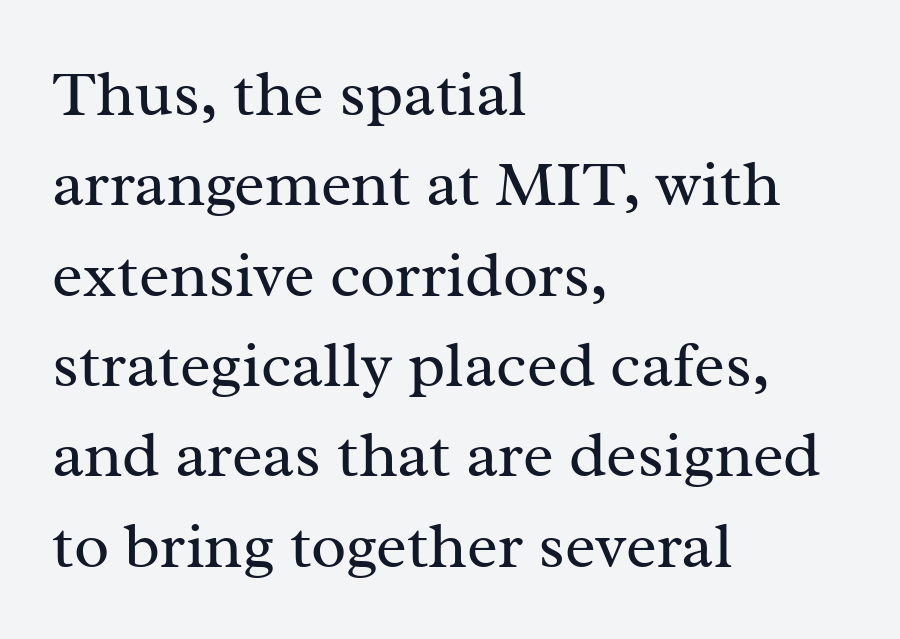
{"serif": "yes", "italic": "no", "bold": "no", "weight": "regular", "width": "normal", "stroke_contrast": "medium", "x_height": "medium", "monospaced": "no", "underline": "no", "align": "left", "line_spacing": "normal", "line_spacing_ratio": 1.39, "letter_spacing": "normal", "letter_spacing_em": 0.0, "glyph_px": 65}
